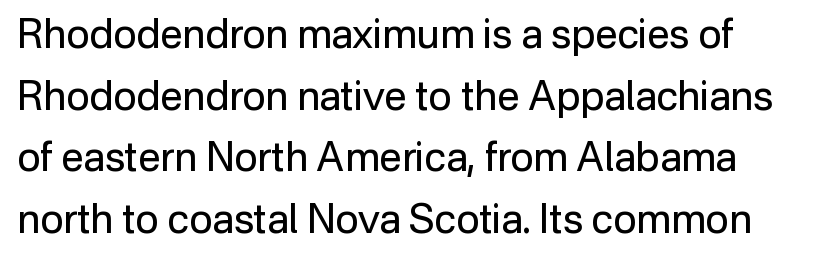
Q: Is the text bold? A: No.
Q: Is the text italic (slanted)? A: No, it is upright.
Q: Is the typeface a serif or a sans-serif typeface? A: Sans-serif.
Q: Is the text underlined? A: No.
Q: Is the spacing between letters normal or unusually wide? A: Normal.
Q: Is the spacing between lines tight, normal or loose? A: Normal.
Q: Width (condensed, normal, or wide)? A: Normal.
Q: Stroke contrast? A: Low.
Q: x-height? A: Medium.
Q: Monospaced? A: No.
